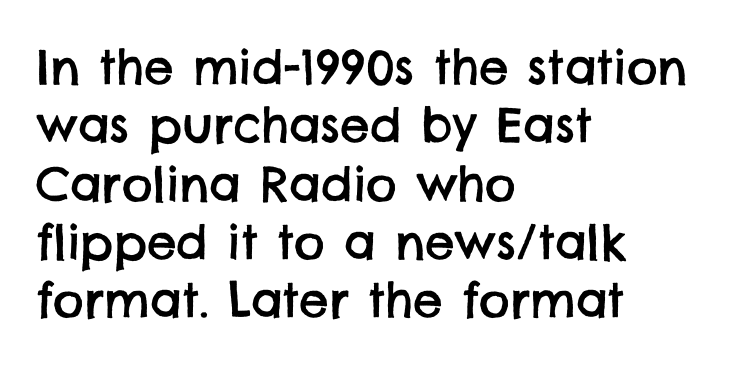
The image shows 47 px sans-serif type; set left-aligned, line spacing 1.24x, normal letter spacing, not underlined; low stroke contrast and a large x-height.
